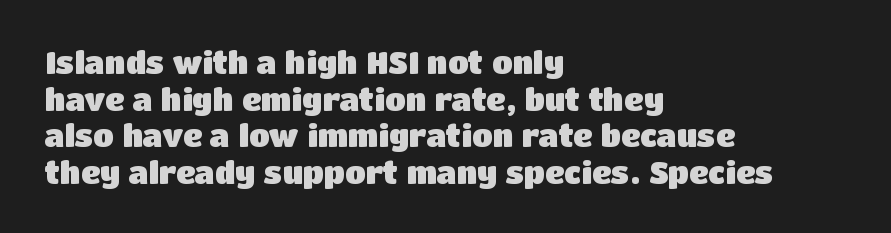
The image shows 30 px heavy sans-serif type, upright; set left-aligned, line spacing 1.22x, normal letter spacing, not underlined; low stroke contrast and a large x-height.
